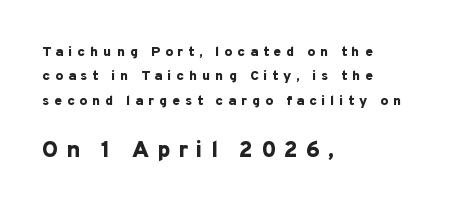
The image shows 23 px bold type, upright; set left-aligned, line spacing 1.75x, unusually wide letter spacing (+0.34 em), not underlined; the second (bottom) block is 1.64x larger.
